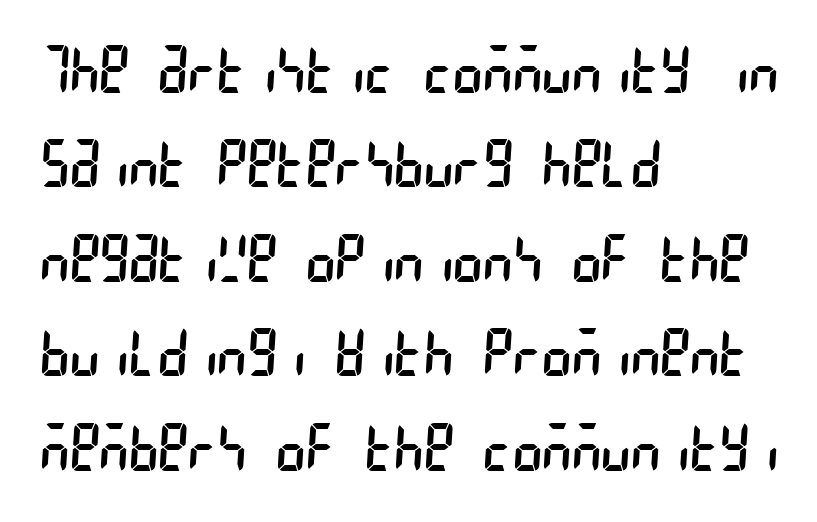
{"serif": "no", "bold": "no", "weight": "regular", "width": "condensed", "stroke_contrast": "low", "x_height": "large", "underline": "no", "align": "left", "line_spacing": "normal", "line_spacing_ratio": 1.5, "letter_spacing": "normal", "letter_spacing_em": 0.0, "glyph_px": 63}
